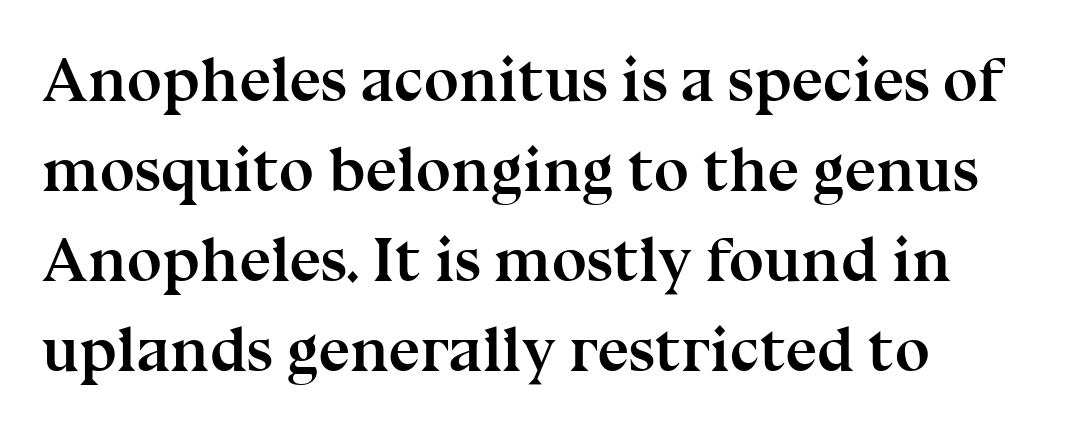
Q: Is the text bold? A: Yes.
Q: Is the text italic (slanted)? A: No, it is upright.
Q: Is the typeface a serif or a sans-serif typeface? A: Serif.
Q: Is the text underlined? A: No.
Q: Is the spacing between letters normal or unusually wide? A: Normal.
Q: Is the spacing between lines tight, normal or loose? A: Normal.
Q: Width (condensed, normal, or wide)? A: Normal.
Q: Stroke contrast? A: Medium.
Q: x-height? A: Medium.
Q: Monospaced? A: No.
